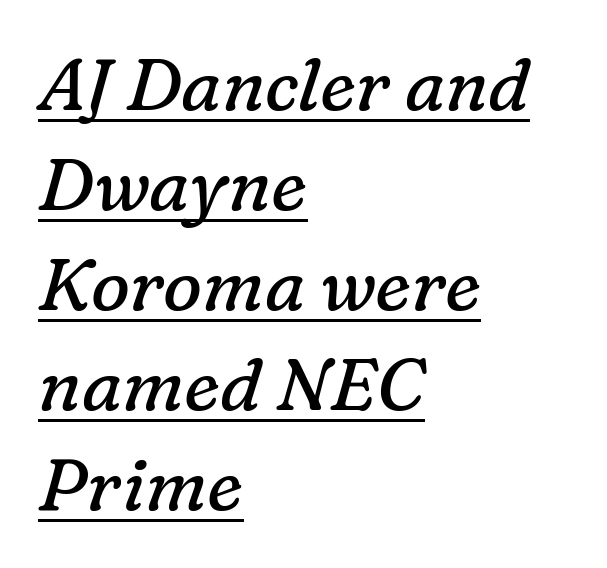
Stems here are at most as thick as an everyday book face. Inter-character spacing is left at the font's built-in metrics. You can tell from the footed stems that serif type was used. Note the varied advance widths — an 'i' is clearly narrower than an 'm'. Notice how the passage keeps a crisp vertical edge on the left only.
